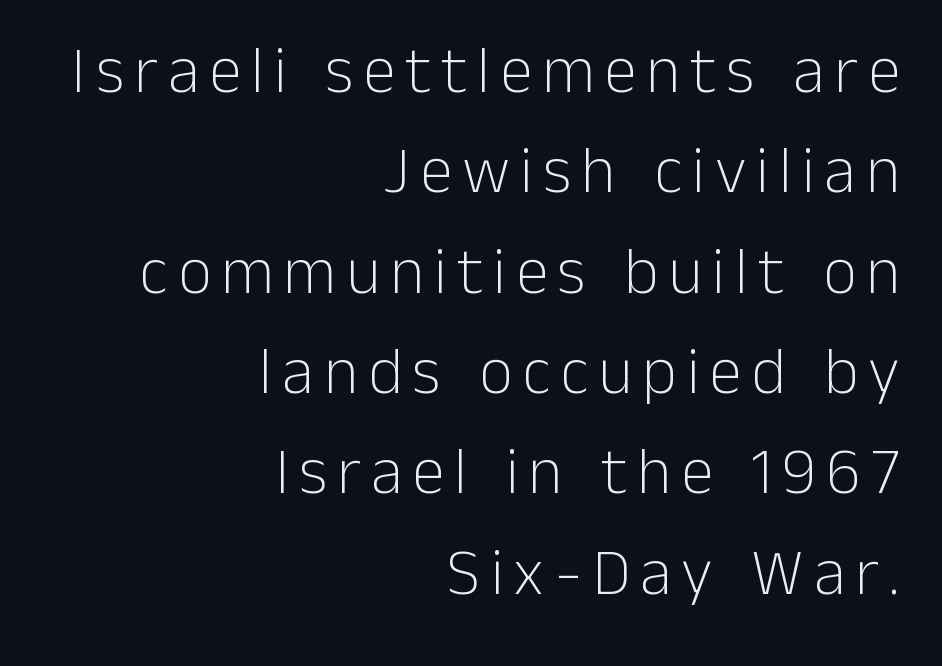
The image shows 66 px light sans-serif type, upright; set right-aligned, normal line spacing (1.52x), not underlined; low stroke contrast and a medium x-height.
